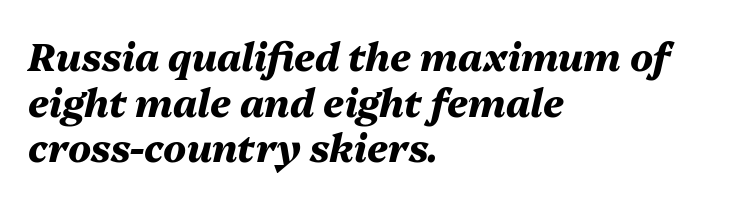
Q: Is the text bold? A: Yes.
Q: Is the text italic (slanted)? A: Yes, it leans right by about 13 degrees.
Q: Is the text underlined? A: No.
Q: How is the paragraph aligned? A: Left-aligned.
Q: Is the spacing between letters normal or unusually wide? A: Normal.
Q: Width (condensed, normal, or wide)? A: Normal.
Q: Stroke contrast? A: Medium.
Q: x-height? A: Medium.
Q: Monospaced? A: No.
